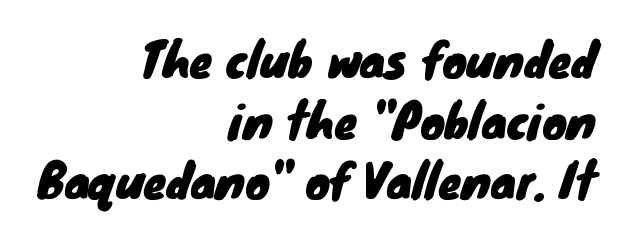
Q: Is the typeface a serif or a sans-serif typeface? A: Sans-serif.
Q: Is the text underlined? A: No.
Q: How is the paragraph aligned? A: Right-aligned.
Q: Is the spacing between letters normal or unusually wide? A: Normal.
Q: Is the spacing between lines tight, normal or loose? A: Normal.
Q: Width (condensed, normal, or wide)? A: Normal.
Q: Stroke contrast? A: Low.
Q: x-height? A: Small.
Q: Monospaced? A: No.
